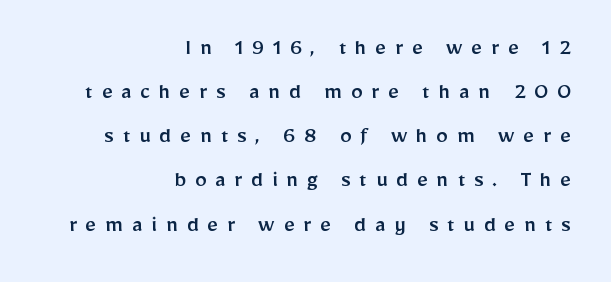
The area under the type is left untouched. This is roman type, the default non-slanted kind. Caption: multi-line text, flush right, ragged left. Tracking here is generous; glyphs stand well apart from one another.
